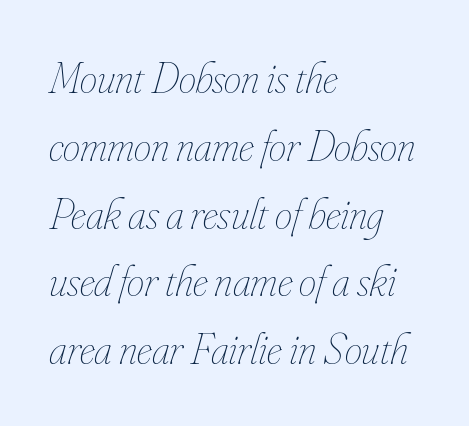
The image shows 44 px thin, condensed type, italic (leaning right); set left-aligned, normal line spacing (1.54x), normal letter spacing, not underlined; low stroke contrast and a small x-height.
